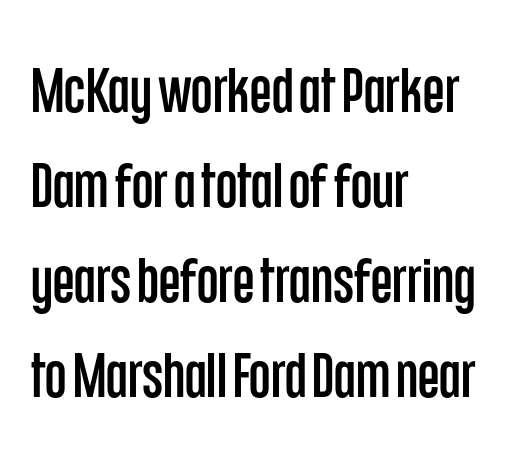
The passage shown is typed in a proportional face where columns would drift. How would I describe the line gaps? Plain and ordinary. Vertical strokes here are truly vertical. Does the type have serifs? No, each stem ends abruptly. Glance below the letters and you will spot only blank space.
